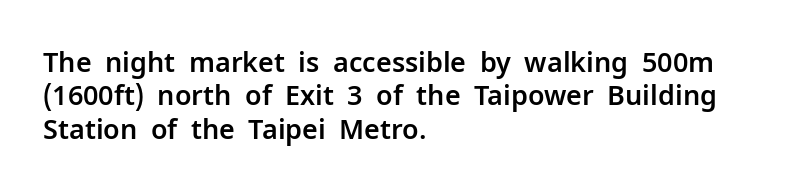
The specimen reads as upright at a glance. The words here are not underlined. Horizontal alignment here is leftward, the default for most running prose. The gaps between neighbouring characters are ordinary and unremarkable.
